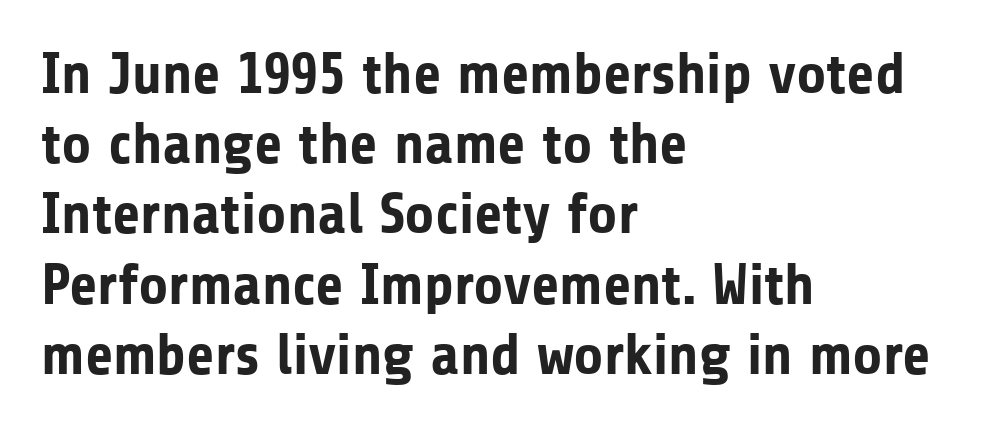
These words are printed bold, with thick strokes throughout. Do the characters align in a grid? No, the font is proportional. The paragraph shown leans on its left margin. The words here are not underlined. Stroke terminals: plain, sans-serif.
